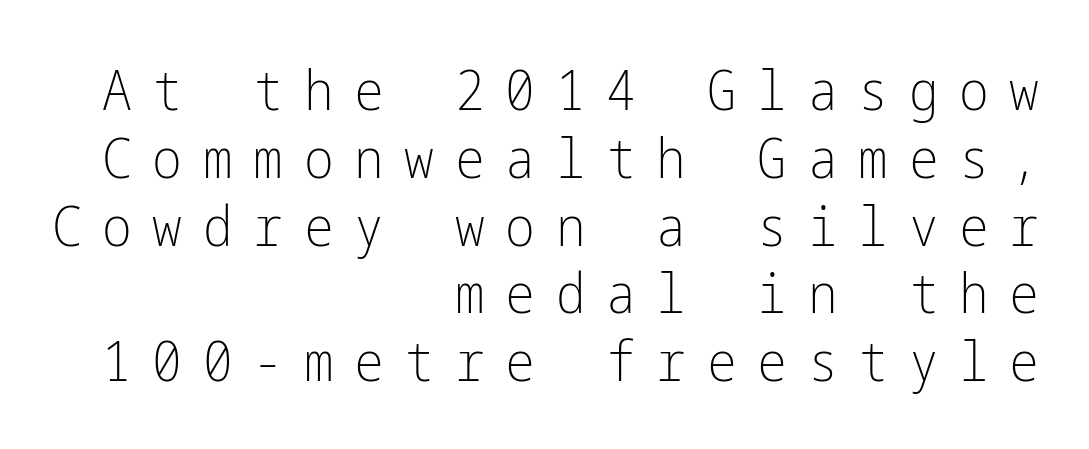
The image shows 56 px light, condensed sans-serif type, upright; set right-aligned, line spacing 1.21x, unusually wide letter spacing (+0.37 em), not underlined; low stroke contrast and a medium x-height.
